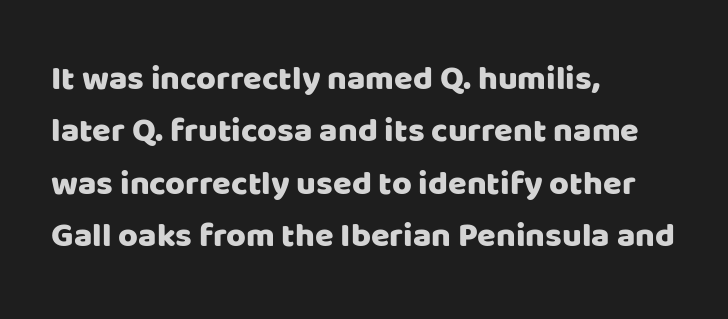
Q: Is the text italic (slanted)? A: No, it is upright.
Q: Is the typeface a serif or a sans-serif typeface? A: Sans-serif.
Q: Is the text underlined? A: No.
Q: How is the paragraph aligned? A: Left-aligned.
Q: Is the spacing between letters normal or unusually wide? A: Normal.
Q: Is the spacing between lines tight, normal or loose? A: Normal.
Q: Width (condensed, normal, or wide)? A: Normal.
Q: Stroke contrast? A: Low.
Q: x-height? A: Large.
Q: Monospaced? A: No.
